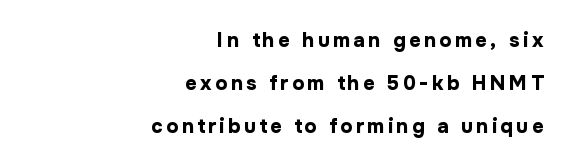
The words here are not underlined. Caption: multi-line text, flush right, ragged left. The typesetting leans heavy: a genuine bold. Rendered with straight, roman letterforms. The designer dialed line spacing up above the default.
